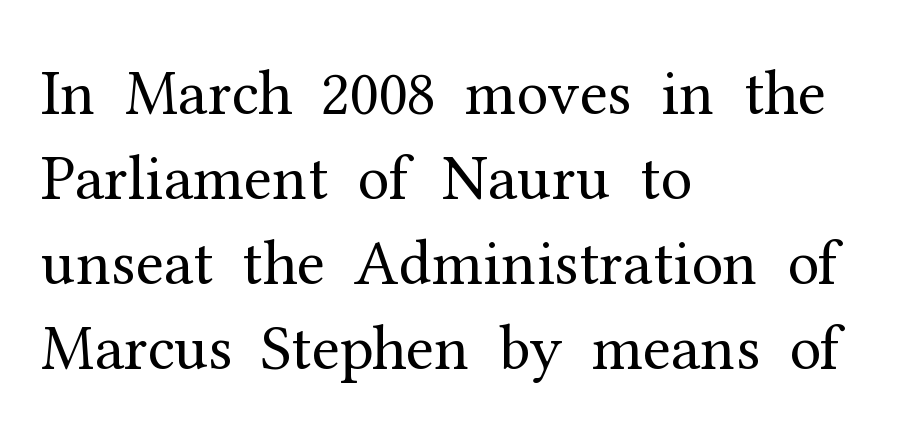
Q: Is the text bold? A: No.
Q: Is the text italic (slanted)? A: No, it is upright.
Q: Is the typeface a serif or a sans-serif typeface? A: Serif.
Q: Is the text underlined? A: No.
Q: How is the paragraph aligned? A: Left-aligned.
Q: Is the spacing between letters normal or unusually wide? A: Normal.
Q: Is the spacing between lines tight, normal or loose? A: Normal.
Q: Width (condensed, normal, or wide)? A: Normal.
Q: Stroke contrast? A: Medium.
Q: x-height? A: Medium.
Q: Monospaced? A: No.
